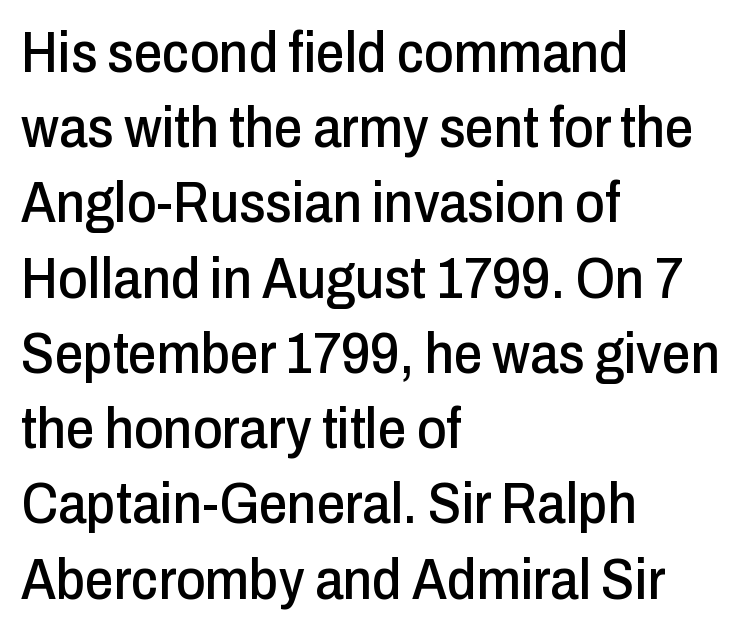
Q: Is the text italic (slanted)? A: No, it is upright.
Q: Is the typeface a serif or a sans-serif typeface? A: Sans-serif.
Q: Is the text underlined? A: No.
Q: How is the paragraph aligned? A: Left-aligned.
Q: Is the spacing between letters normal or unusually wide? A: Normal.
Q: Is the spacing between lines tight, normal or loose? A: Normal.
Q: Width (condensed, normal, or wide)? A: Condensed.
Q: Stroke contrast? A: Low.
Q: x-height? A: Medium.
Q: Monospaced? A: No.
